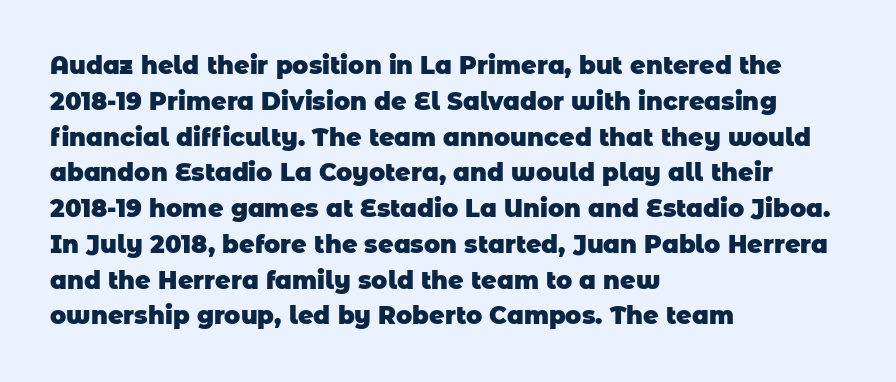
{"bold": "yes", "underline": "no", "align": "left", "line_spacing": "normal", "line_spacing_ratio": 1.49, "letter_spacing": "normal", "letter_spacing_em": 0.0, "glyph_px": 24}
